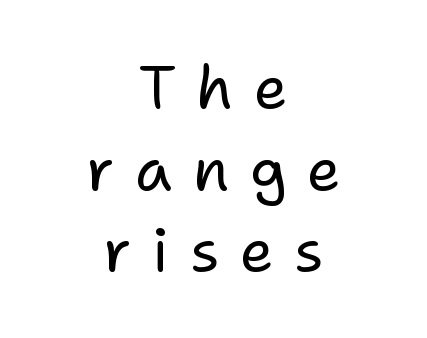
{"serif": "no", "italic": "no", "bold": "no", "weight": "regular", "width": "normal", "stroke_contrast": "low", "x_height": "medium", "monospaced": "no", "underline": "no", "align": "center", "line_spacing": "normal", "line_spacing_ratio": 1.36, "letter_spacing": "wide", "letter_spacing_em": 0.34, "glyph_px": 60}
